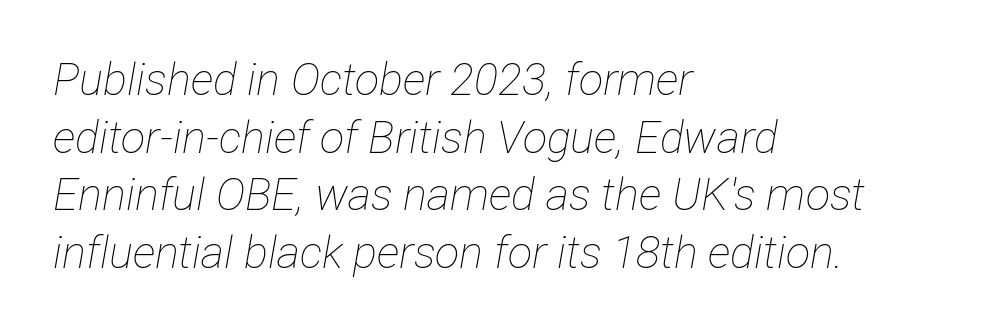
Q: Is the text bold? A: No.
Q: Is the text italic (slanted)? A: Yes, it leans right by about 12 degrees.
Q: Is the text underlined? A: No.
Q: How is the paragraph aligned? A: Left-aligned.
Q: Is the spacing between letters normal or unusually wide? A: Normal.
Q: Is the spacing between lines tight, normal or loose? A: Normal.
Q: Width (condensed, normal, or wide)? A: Condensed.
Q: Stroke contrast? A: Low.
Q: x-height? A: Medium.
Q: Monospaced? A: No.
